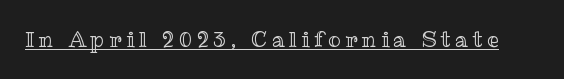
The image shows 21 px text type, upright; set unusually wide letter spacing (+0.22 em), underlined.
